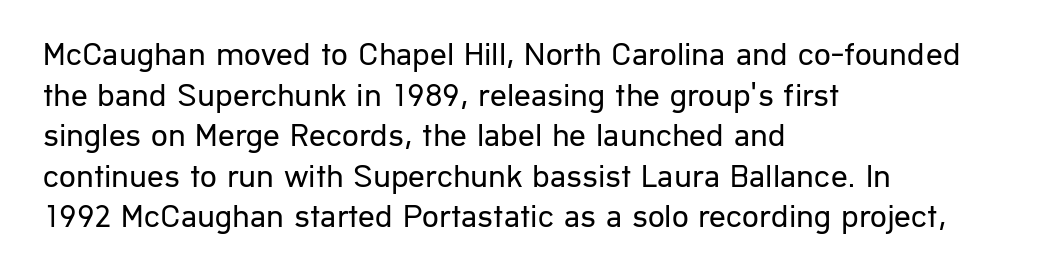
{"serif": "no", "italic": "no", "bold": "no", "weight": "regular", "width": "normal", "stroke_contrast": "low", "x_height": "medium", "monospaced": "no", "underline": "no", "align": "left", "line_spacing_ratio": 1.23, "letter_spacing": "normal", "letter_spacing_em": 0.0, "glyph_px": 33}
